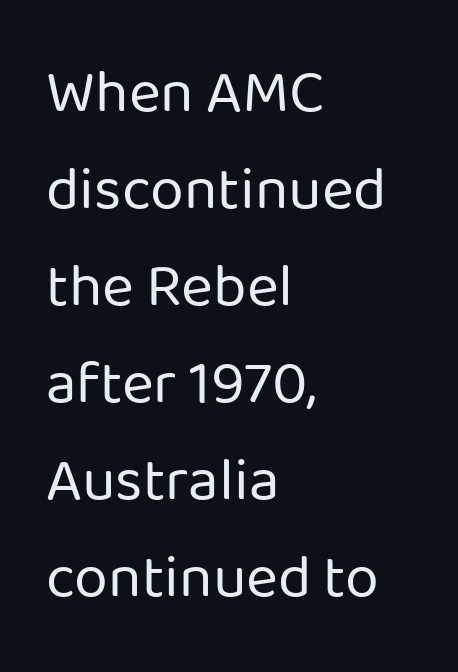
Q: Is the text bold? A: No.
Q: Is the text italic (slanted)? A: No, it is upright.
Q: Is the typeface a serif or a sans-serif typeface? A: Sans-serif.
Q: Is the text underlined? A: No.
Q: How is the paragraph aligned? A: Left-aligned.
Q: Is the spacing between letters normal or unusually wide? A: Normal.
Q: Is the spacing between lines tight, normal or loose? A: Normal.
Q: Width (condensed, normal, or wide)? A: Normal.
Q: Stroke contrast? A: Low.
Q: x-height? A: Medium.
Q: Monospaced? A: No.
